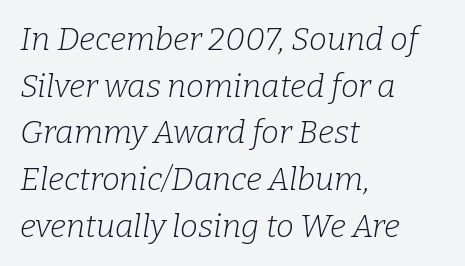
Q: Is the text bold? A: No.
Q: Is the text italic (slanted)? A: Yes, it leans right by about 9 degrees.
Q: Is the typeface a serif or a sans-serif typeface? A: Serif.
Q: Is the text underlined? A: No.
Q: How is the paragraph aligned? A: Left-aligned.
Q: Is the spacing between letters normal or unusually wide? A: Normal.
Q: Is the spacing between lines tight, normal or loose? A: Normal.
Q: Width (condensed, normal, or wide)? A: Normal.
Q: Stroke contrast? A: Low.
Q: x-height? A: Medium.
Q: Monospaced? A: No.
